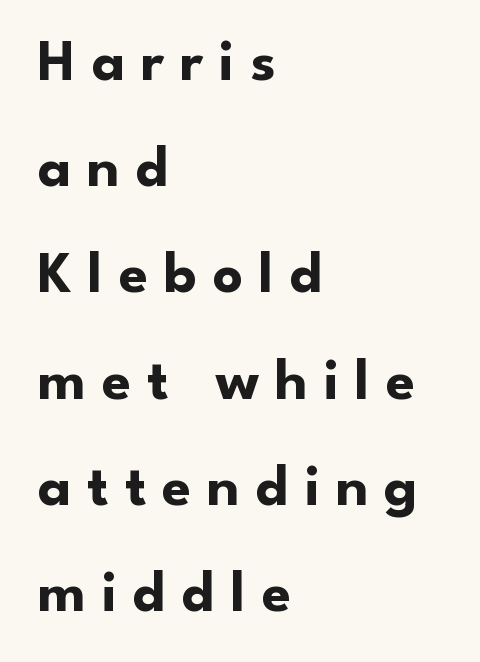
{"serif": "no", "italic": "no", "bold": "yes", "weight": "bold", "width": "normal", "stroke_contrast": "low", "x_height": "small", "monospaced": "no", "underline": "no", "align": "left", "line_spacing_ratio": 1.8, "letter_spacing": "wide", "letter_spacing_em": 0.27, "glyph_px": 59}
